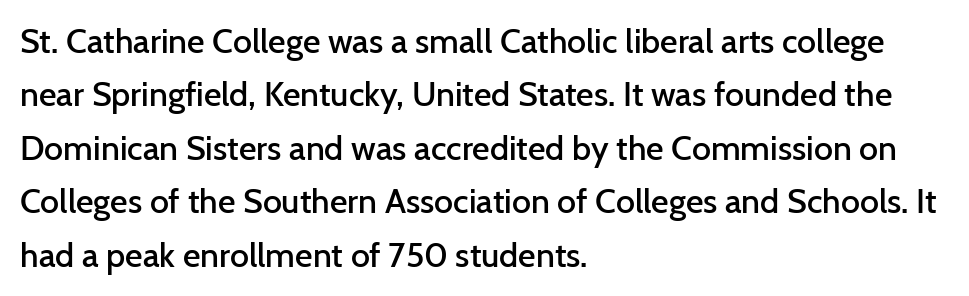
{"serif": "no", "italic": "no", "bold": "semi", "weight": "semibold", "width": "normal", "stroke_contrast": "low", "x_height": "medium", "monospaced": "no", "underline": "no", "align": "left", "line_spacing": "normal", "line_spacing_ratio": 1.57, "letter_spacing": "normal", "letter_spacing_em": 0.0, "glyph_px": 34}
